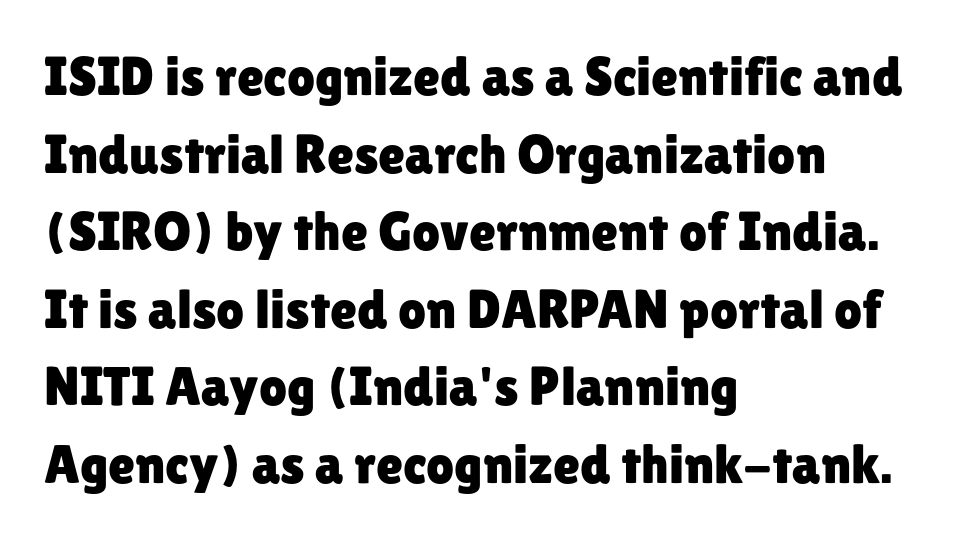
Q: Is the text italic (slanted)? A: No, it is upright.
Q: Is the typeface a serif or a sans-serif typeface? A: Sans-serif.
Q: Is the text underlined? A: No.
Q: How is the paragraph aligned? A: Left-aligned.
Q: Is the spacing between letters normal or unusually wide? A: Normal.
Q: Is the spacing between lines tight, normal or loose? A: Normal.
Q: Width (condensed, normal, or wide)? A: Normal.
Q: Stroke contrast? A: Low.
Q: x-height? A: Medium.
Q: Monospaced? A: No.
